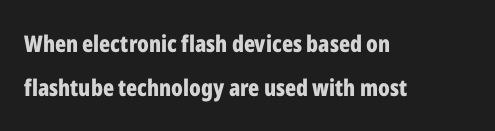
The image shows 23 px bold type, upright; set left-aligned, loose line spacing (1.91x), normal letter spacing, not underlined.
